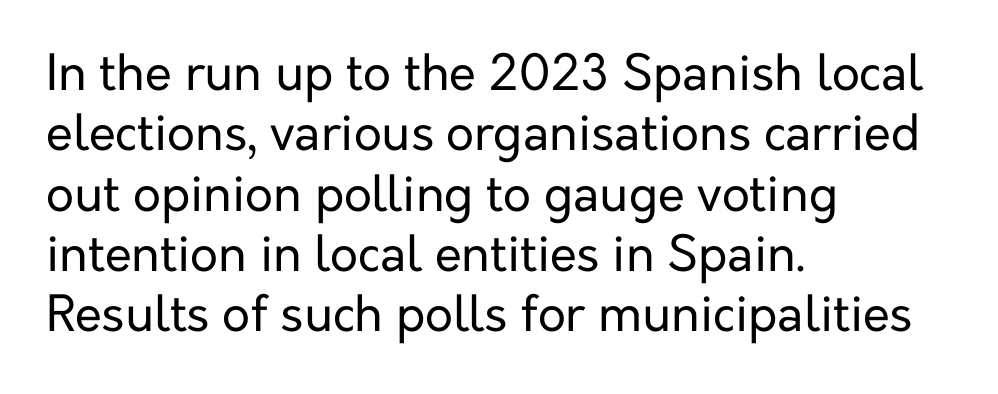
Q: Is the text bold? A: No.
Q: Is the text italic (slanted)? A: No, it is upright.
Q: Is the typeface a serif or a sans-serif typeface? A: Sans-serif.
Q: Is the text underlined? A: No.
Q: How is the paragraph aligned? A: Left-aligned.
Q: Is the spacing between letters normal or unusually wide? A: Normal.
Q: Width (condensed, normal, or wide)? A: Normal.
Q: Stroke contrast? A: Low.
Q: x-height? A: Medium.
Q: Monospaced? A: No.
